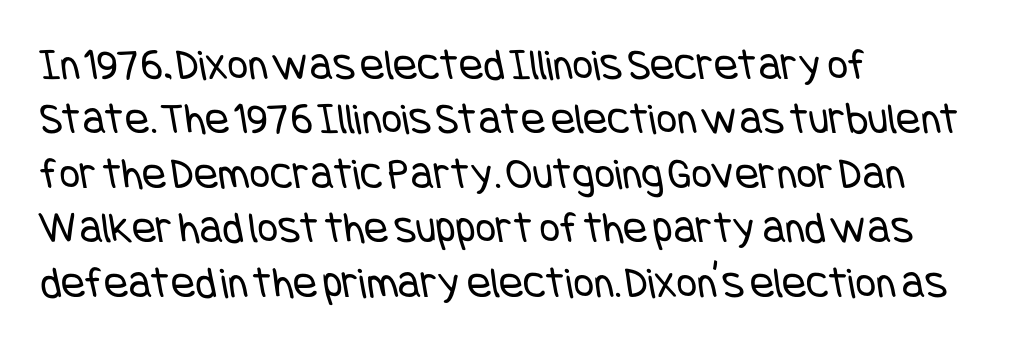
{"serif": "no", "bold": "no", "weight": "regular", "width": "condensed", "stroke_contrast": "low", "x_height": "large", "underline": "no", "align": "left", "line_spacing_ratio": 1.21, "letter_spacing": "normal", "letter_spacing_em": 0.0, "glyph_px": 45}
